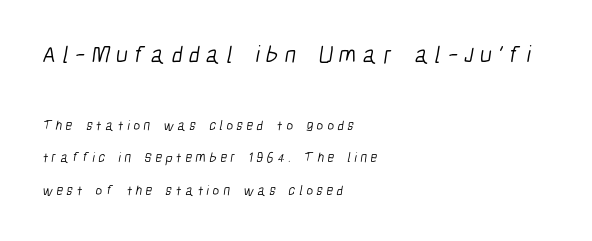
Q: Is the text bold? A: No.
Q: Is the text underlined? A: No.
Q: How is the paragraph aligned? A: Left-aligned.
Q: Is the spacing between letters normal or unusually wide? A: Unusually wide.
Q: Is the spacing between lines tight, normal or loose? A: Loose.
Q: Which block of text is set in a larger size, the first (top) or the second (bottom)? A: The first (top) one.
